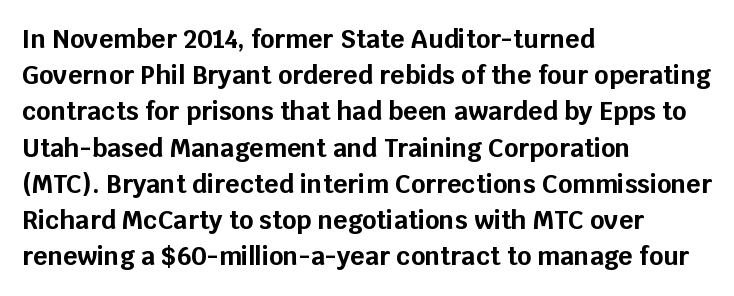
The image shows 25 px bold type, upright; set left-aligned, normal line spacing (1.45x), normal letter spacing, not underlined.
